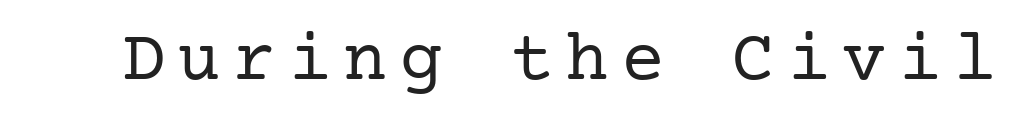
{"serif": "yes", "italic": "no", "bold": "no", "weight": "regular", "width": "normal", "stroke_contrast": "low", "x_height": "medium", "underline": "no", "glyph_px": 73}
